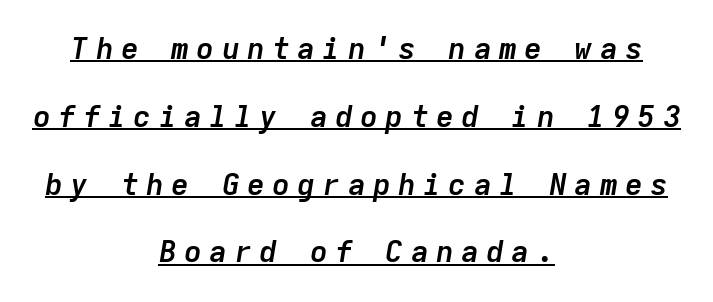
{"italic": "yes", "lean": "right", "slant_degrees": 9, "bold": "yes", "weight": "semibold", "width": "normal", "stroke_contrast": "low", "x_height": "medium", "monospaced": "yes", "underline": "yes", "align": "center", "line_spacing": "loose", "line_spacing_ratio": 2.26, "letter_spacing": "wide", "letter_spacing_em": 0.24, "glyph_px": 30}
